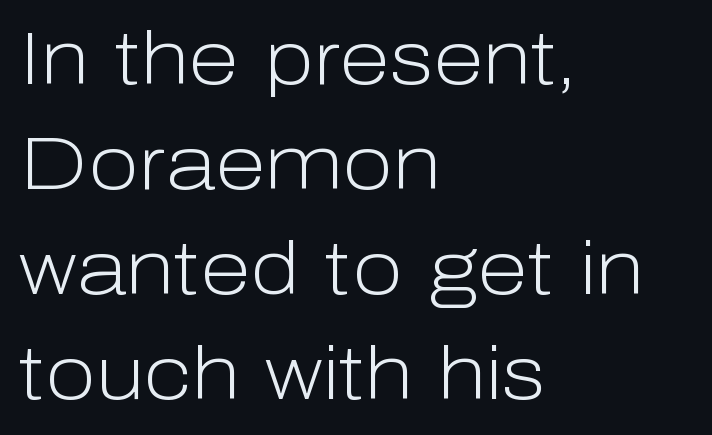
Q: Is the text bold? A: No.
Q: Is the text italic (slanted)? A: No, it is upright.
Q: Is the typeface a serif or a sans-serif typeface? A: Sans-serif.
Q: Is the text underlined? A: No.
Q: How is the paragraph aligned? A: Left-aligned.
Q: Is the spacing between letters normal or unusually wide? A: Normal.
Q: Is the spacing between lines tight, normal or loose? A: Normal.
Q: Width (condensed, normal, or wide)? A: Normal.
Q: Stroke contrast? A: Low.
Q: x-height? A: Medium.
Q: Monospaced? A: No.
